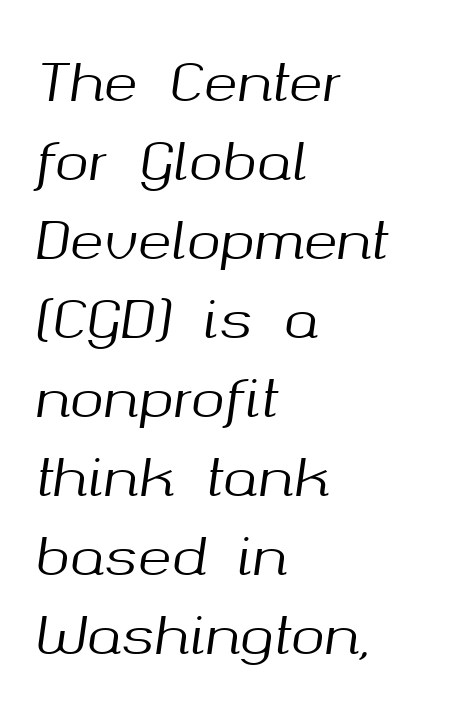
{"italic": "yes", "lean": "right", "slant_degrees": 8, "width": "normal", "stroke_contrast": "medium", "x_height": "medium", "monospaced": "no", "underline": "no", "align": "left", "line_spacing": "normal", "line_spacing_ratio": 1.55, "letter_spacing": "normal", "letter_spacing_em": 0.0, "glyph_px": 51}
